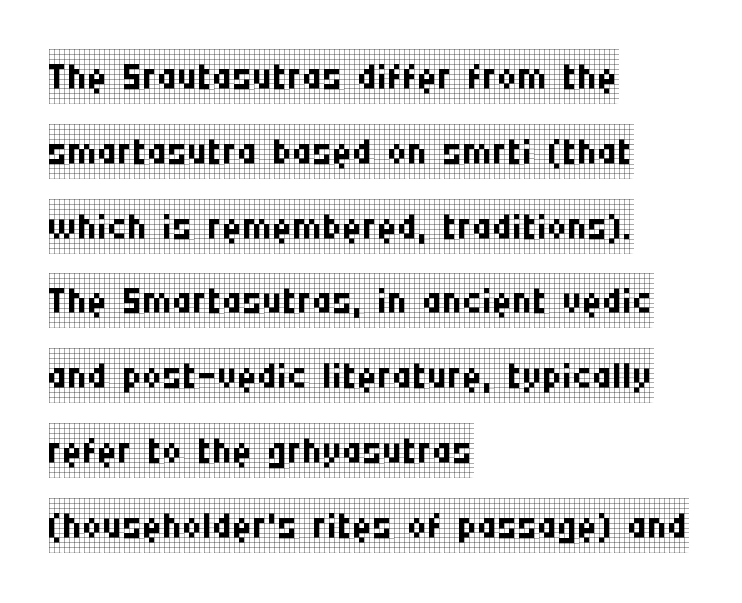
{"serif": "yes", "italic": "no", "bold": "no", "weight": "regular", "width": "condensed", "stroke_contrast": "low", "x_height": "large", "monospaced": "no", "underline": "no", "align": "left", "line_spacing": "normal", "line_spacing_ratio": 1.36, "letter_spacing": "normal", "letter_spacing_em": 0.0, "glyph_px": 55}
